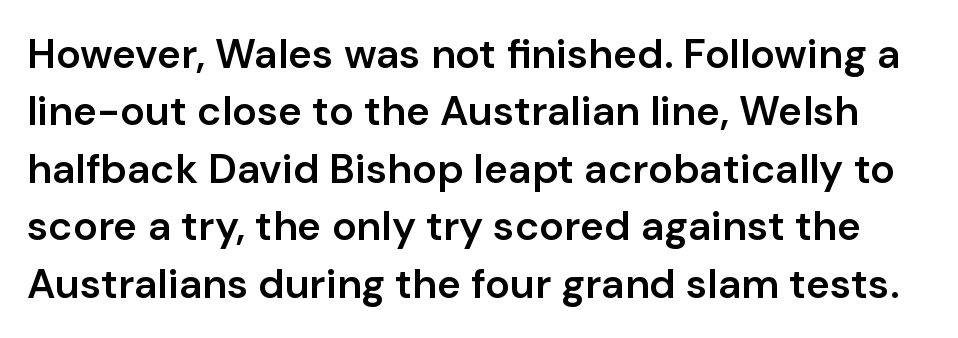
Descender tails drop into unmarked territory. The letters advance in unequal steps, a hallmark of proportional type. Do the letters lean? They stand straight. The passage shown has conventional tracking throughout. What's the leading like? Ordinary, nothing unusual.
